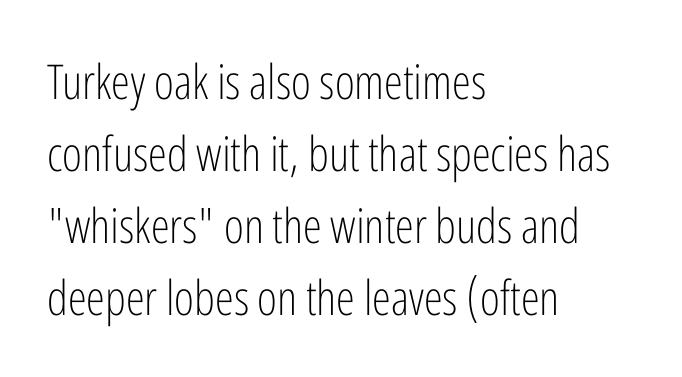
The image shows 48 px light, condensed sans-serif type, upright; set left-aligned, normal line spacing (1.5x), normal letter spacing, not underlined; low stroke contrast and a medium x-height.
